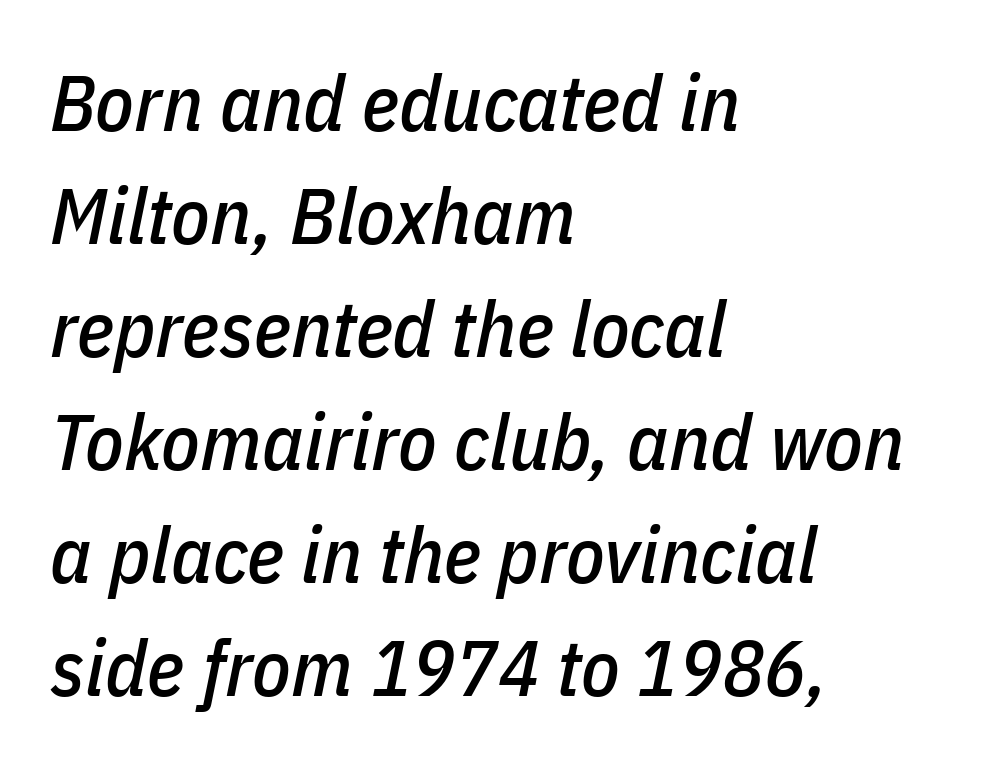
The image shows 79 px condensed type, italic (leaning right); set left-aligned, normal line spacing (1.43x), normal letter spacing, not underlined; low stroke contrast and a medium x-height.
